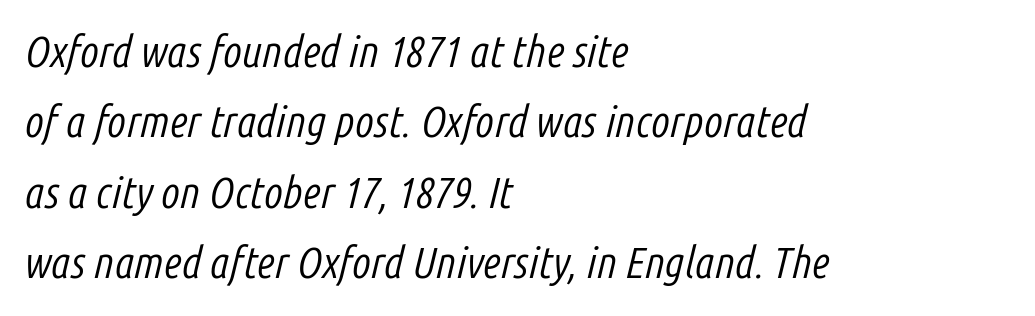
Q: Is the text bold? A: No.
Q: Is the text italic (slanted)? A: Yes, it leans right by about 14 degrees.
Q: Is the text underlined? A: No.
Q: How is the paragraph aligned? A: Left-aligned.
Q: Is the spacing between letters normal or unusually wide? A: Normal.
Q: Is the spacing between lines tight, normal or loose? A: Normal.
Q: Width (condensed, normal, or wide)? A: Condensed.
Q: Stroke contrast? A: Low.
Q: x-height? A: Medium.
Q: Monospaced? A: No.
